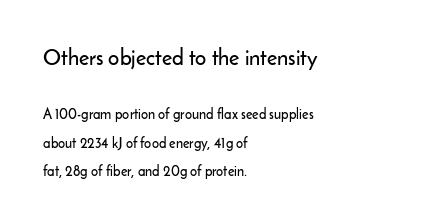
Honestly, the rows look like they've been pulled way apart. The earlier block is typeset at a bigger size than the later block. Unlike italic type, these characters show no tilt at all. The glyphs are unaccompanied by any horizontal stroke below them. The paragraph has a hard left edge and a soft right edge.
